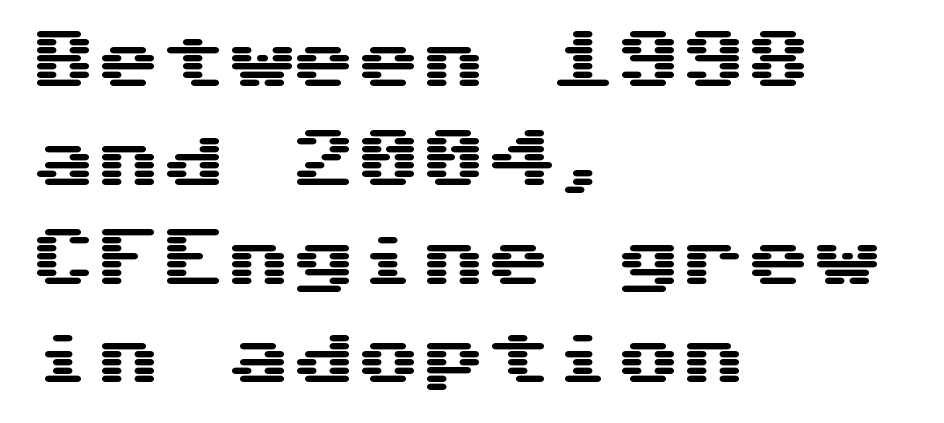
{"serif": "no", "italic": "no", "width": "wide", "stroke_contrast": "medium", "x_height": "medium", "underline": "no", "align": "left", "line_spacing": "normal", "line_spacing_ratio": 1.52, "letter_spacing": "normal", "letter_spacing_em": 0.0, "glyph_px": 65}
